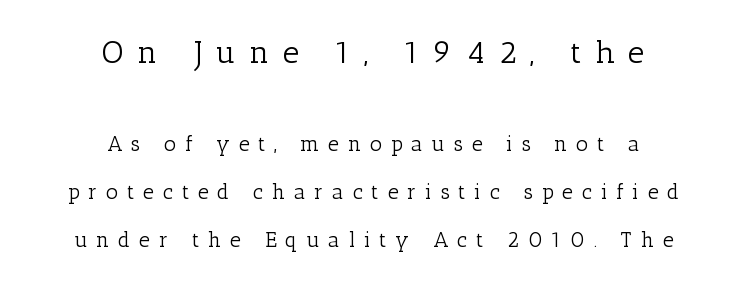
{"serif": "yes", "italic": "no", "bold": "no", "weight": "light", "width": "normal", "stroke_contrast": "low", "x_height": "medium", "monospaced": "no", "underline": "no", "align": "center", "line_spacing": "loose", "line_spacing_ratio": 2.29, "letter_spacing": "wide", "letter_spacing_em": 0.42, "larger_block": "first", "size_ratio": 1.52, "glyph_px": 32}
